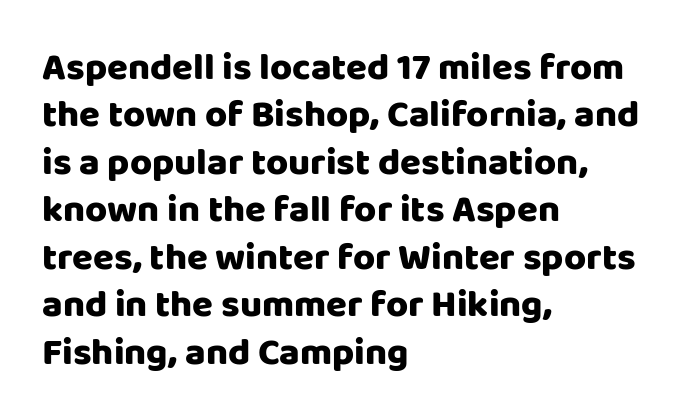
The letters advance in unequal steps, a hallmark of proportional type. Compared with typical paragraphs, the rows here are spaced about the same. Letter spacing: default. Grotesque or geometric, the face here clearly has no serifs.
